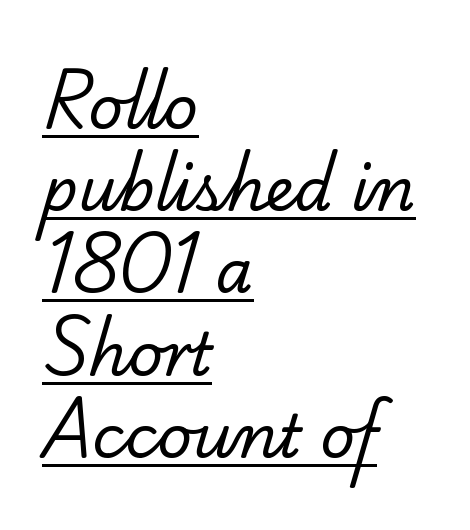
The image shows 60 px regular-weight type; set left-aligned, normal line spacing (1.37x), normal letter spacing, underlined; low stroke contrast and a small x-height.
